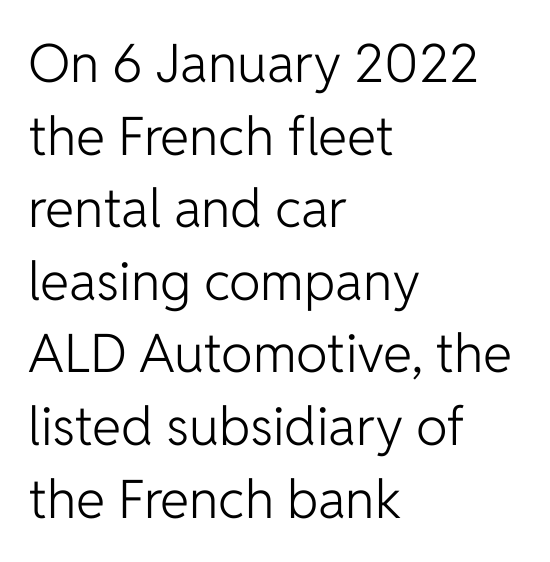
Q: Is the text bold? A: No.
Q: Is the text italic (slanted)? A: No, it is upright.
Q: Is the typeface a serif or a sans-serif typeface? A: Sans-serif.
Q: Is the text underlined? A: No.
Q: How is the paragraph aligned? A: Left-aligned.
Q: Is the spacing between letters normal or unusually wide? A: Normal.
Q: Is the spacing between lines tight, normal or loose? A: Normal.
Q: Width (condensed, normal, or wide)? A: Normal.
Q: Stroke contrast? A: Low.
Q: x-height? A: Medium.
Q: Monospaced? A: No.
